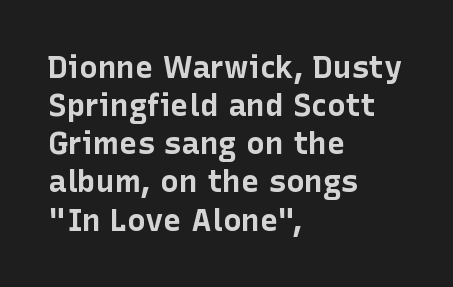
{"serif": "no", "italic": "no", "bold": "yes", "weight": "bold", "width": "normal", "stroke_contrast": "low", "x_height": "medium", "monospaced": "no", "underline": "no", "align": "left", "line_spacing_ratio": 1.23, "letter_spacing": "normal", "letter_spacing_em": 0.0, "glyph_px": 31}
